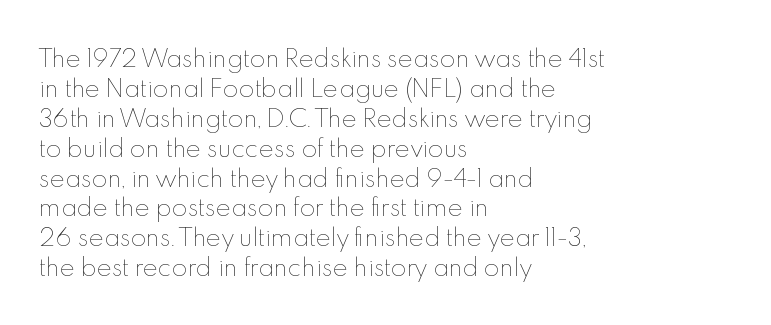
The lines are quadded left. The font sits on the lighter half of the weight spectrum, regular included. Tracking here is standard; glyphs follow each other at the usual distance. Italic? Not at all — the glyphs are vertical. Rule under the text: the space is simply empty.
